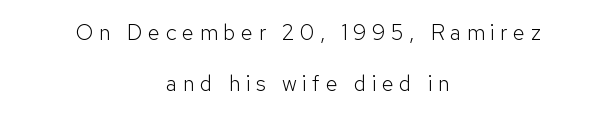
The image shows 22 px text type, upright; set centered, loose line spacing (2.3x), unusually wide letter spacing (+0.25 em), not underlined.
